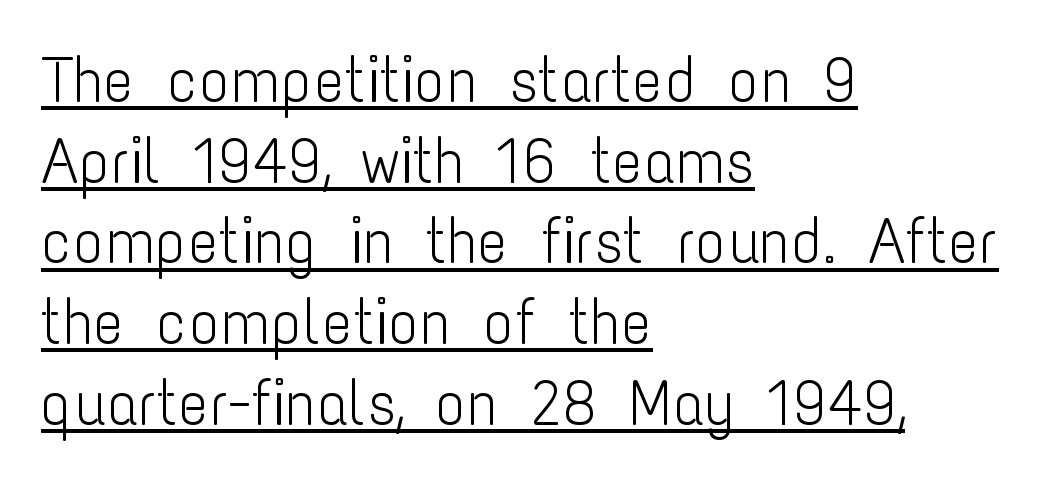
{"serif": "no", "italic": "no", "bold": "no", "weight": "light", "width": "condensed", "stroke_contrast": "low", "x_height": "medium", "monospaced": "no", "underline": "yes", "align": "left", "line_spacing": "normal", "line_spacing_ratio": 1.26, "letter_spacing": "normal", "letter_spacing_em": 0.0, "glyph_px": 64}
